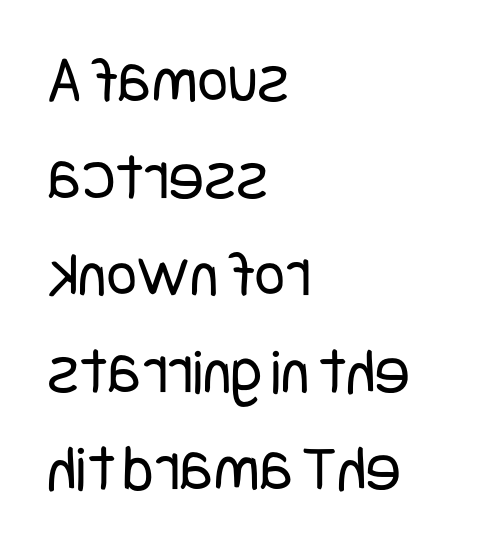
The image shows 66 px regular-weight, condensed sans-serif type, upright; set left-aligned, normal line spacing (1.47x), normal letter spacing, not underlined; low stroke contrast and a large x-height.
